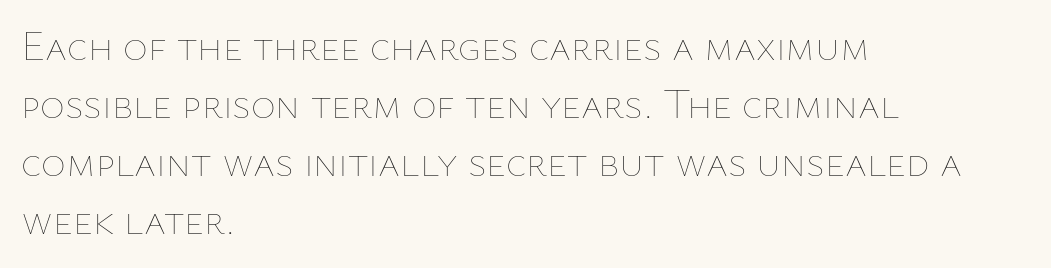
The image shows 42 px thin type, upright; set left-aligned, normal line spacing (1.38x), normal letter spacing, not underlined; low stroke contrast and a medium x-height.
